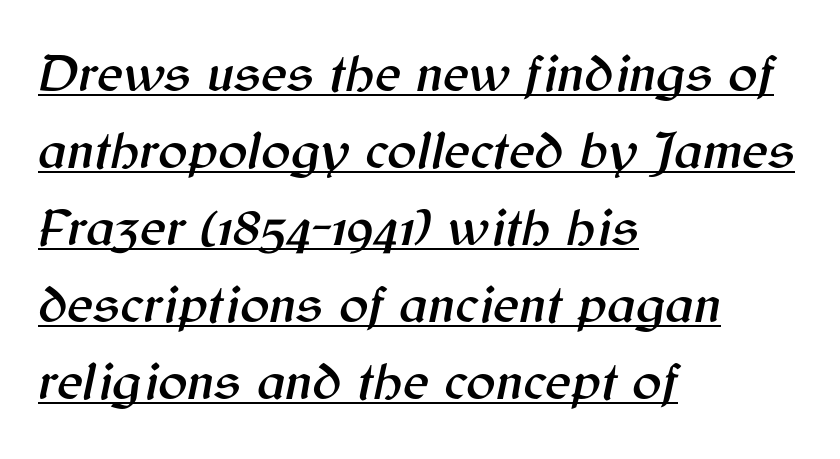
The rendering anchors every line to the left-hand side. Each line of the rendering has a horizontal stroke beneath the glyphs. The leading is moderate, giving the passage an even texture. Is the type slanted? Yes — the strokes lean at a clear angle.
